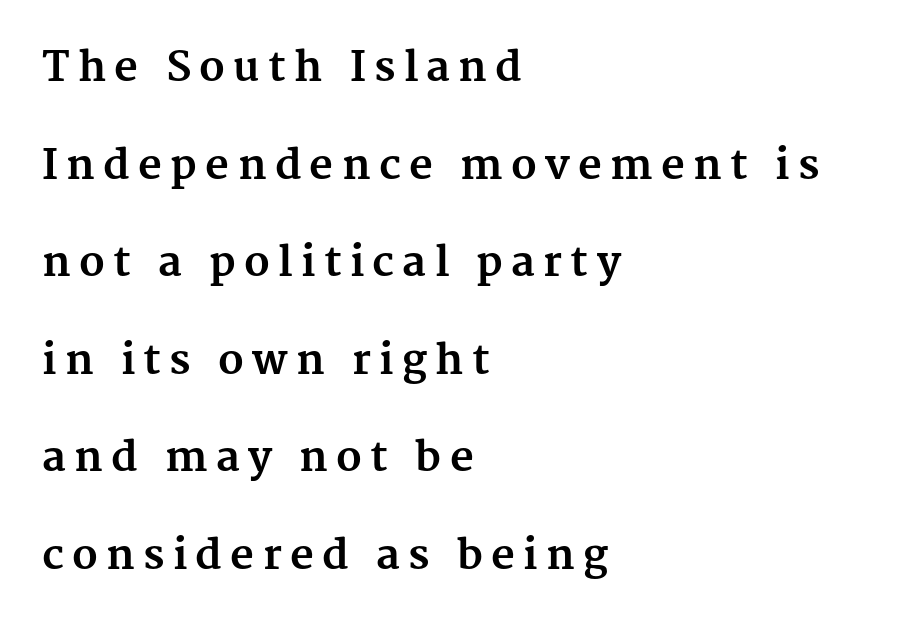
Clear beneath every line of the passage. Compared with an ordinary text face, these strokes are far heavier — a full bold. Upright lettering throughout. Honestly, the rows look like they've been pulled way apart.
